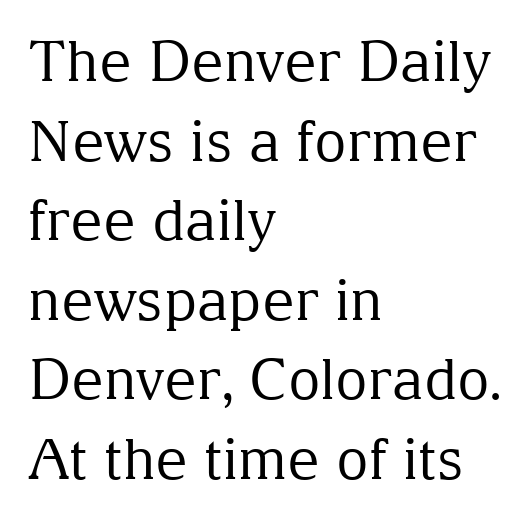
Q: Is the text bold? A: No.
Q: Is the text italic (slanted)? A: No, it is upright.
Q: Is the typeface a serif or a sans-serif typeface? A: Serif.
Q: Is the text underlined? A: No.
Q: How is the paragraph aligned? A: Left-aligned.
Q: Is the spacing between letters normal or unusually wide? A: Normal.
Q: Is the spacing between lines tight, normal or loose? A: Normal.
Q: Width (condensed, normal, or wide)? A: Normal.
Q: Stroke contrast? A: Medium.
Q: x-height? A: Medium.
Q: Monospaced? A: No.
